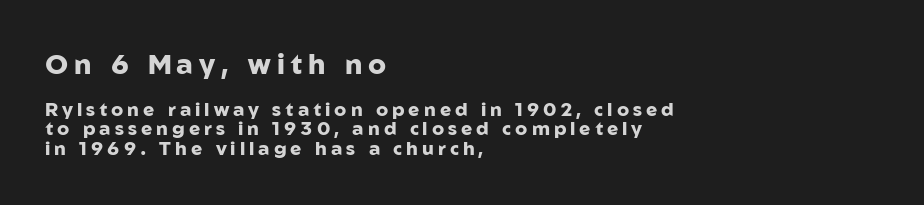
{"serif": "no", "italic": "no", "bold": "yes", "weight": "heavy", "width": "normal", "stroke_contrast": "low", "x_height": "medium", "monospaced": "no", "underline": "no", "align": "left", "line_spacing": "tight", "line_spacing_ratio": 1.02, "letter_spacing": "wide", "letter_spacing_em": 0.21, "larger_block": "first", "size_ratio": 1.47, "glyph_px": 28}
